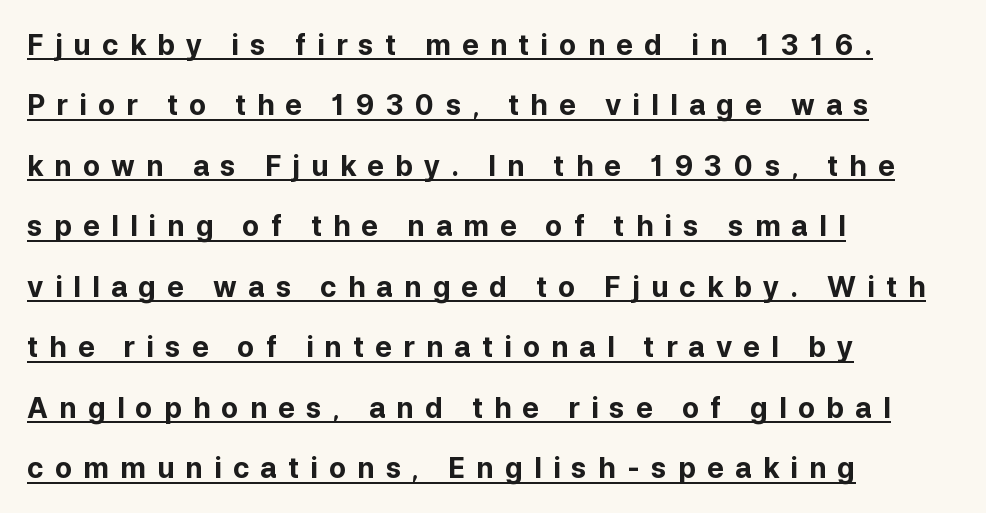
{"serif": "no", "italic": "no", "bold": "yes", "weight": "bold", "width": "normal", "stroke_contrast": "low", "x_height": "medium", "monospaced": "no", "underline": "yes", "align": "left", "line_spacing": "loose", "line_spacing_ratio": 2.16, "letter_spacing": "wide", "letter_spacing_em": 0.4, "glyph_px": 28}
